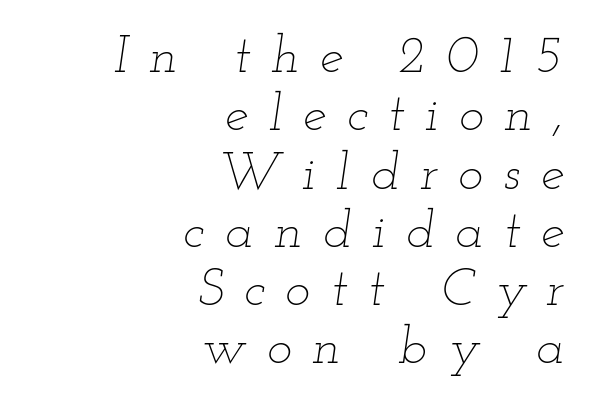
Q: Is the text bold? A: No.
Q: Is the text italic (slanted)? A: Yes, it leans right by about 12 degrees.
Q: Is the text underlined? A: No.
Q: How is the paragraph aligned? A: Right-aligned.
Q: Is the spacing between letters normal or unusually wide? A: Unusually wide.
Q: Is the spacing between lines tight, normal or loose? A: Tight.
Q: Width (condensed, normal, or wide)? A: Wide.
Q: Stroke contrast? A: Low.
Q: x-height? A: Small.
Q: Monospaced? A: No.
